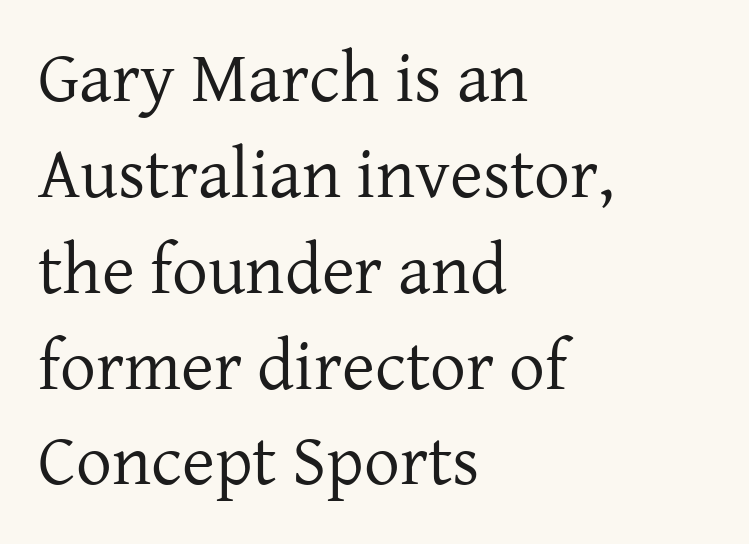
The image shows 71 px regular-weight serif type, upright; set left-aligned, normal line spacing (1.35x), normal letter spacing, not underlined; low stroke contrast and a medium x-height.
